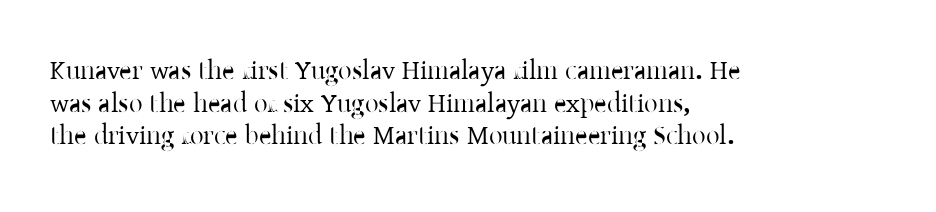
The image shows 27 px text type, upright; set left-aligned, line spacing 1.21x, normal letter spacing, not underlined.
